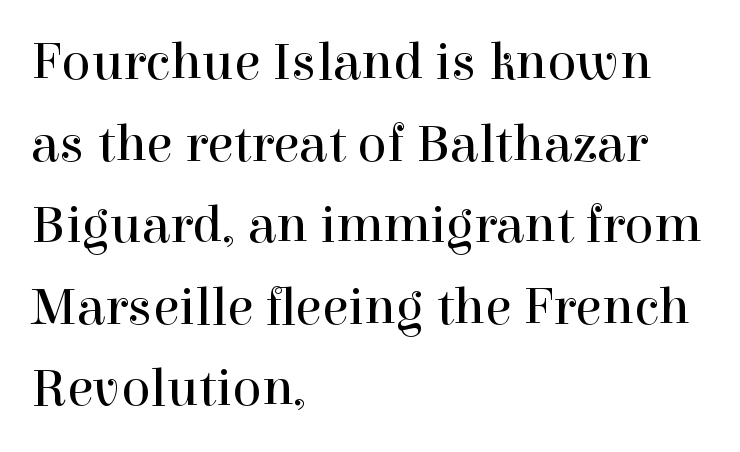
Q: Is the text bold? A: No.
Q: Is the text italic (slanted)? A: No, it is upright.
Q: Is the typeface a serif or a sans-serif typeface? A: Serif.
Q: Is the text underlined? A: No.
Q: How is the paragraph aligned? A: Left-aligned.
Q: Is the spacing between letters normal or unusually wide? A: Normal.
Q: Is the spacing between lines tight, normal or loose? A: Normal.
Q: Width (condensed, normal, or wide)? A: Normal.
Q: x-height? A: Medium.
Q: Monospaced? A: No.
